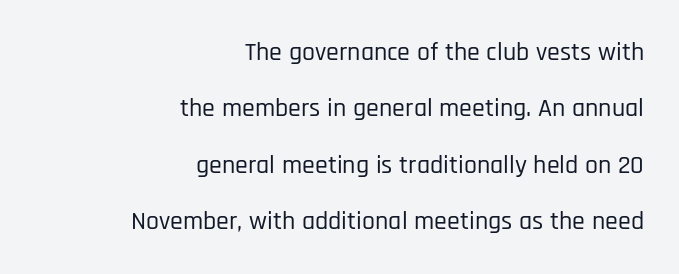
{"italic": "no", "underline": "no", "align": "right", "line_spacing": "loose", "line_spacing_ratio": 2.17, "letter_spacing": "normal", "letter_spacing_em": 0.0, "glyph_px": 26}
